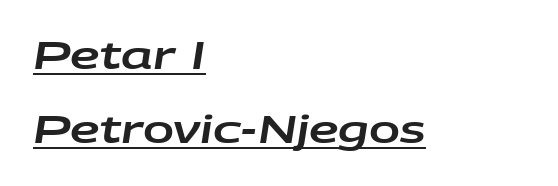
{"italic": "yes", "lean": "right", "slant_degrees": 9, "width": "wide", "stroke_contrast": "low", "x_height": "large", "monospaced": "no", "underline": "yes", "align": "left", "line_spacing": "loose", "line_spacing_ratio": 2.01, "letter_spacing": "normal", "letter_spacing_em": 0.0, "glyph_px": 37}
